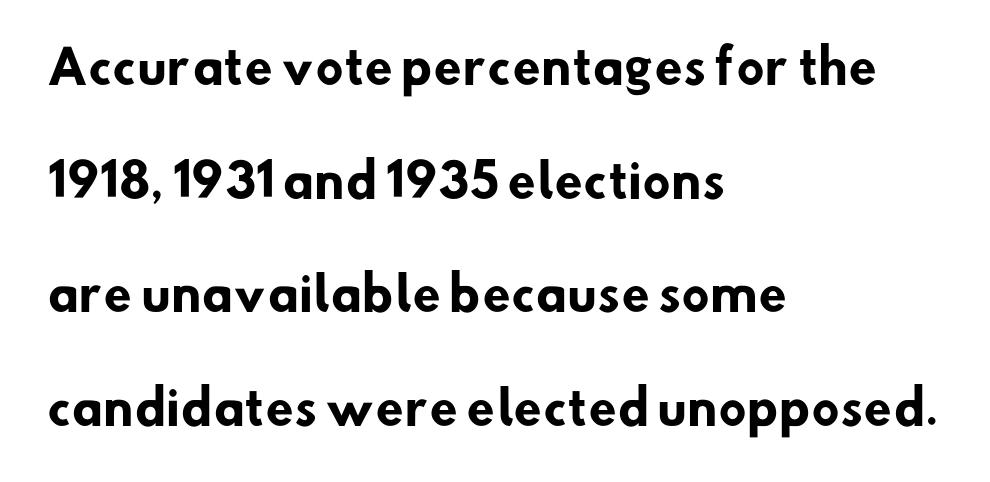
The image shows 46 px heavy sans-serif type; set left-aligned, loose line spacing (2.47x), normal letter spacing, not underlined; low stroke contrast and a small x-height.
